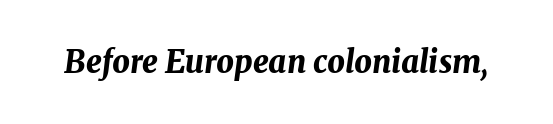
The image shows 31 px bold type, italic (leaning right); set normal letter spacing, not underlined; medium stroke contrast and a medium x-height.
